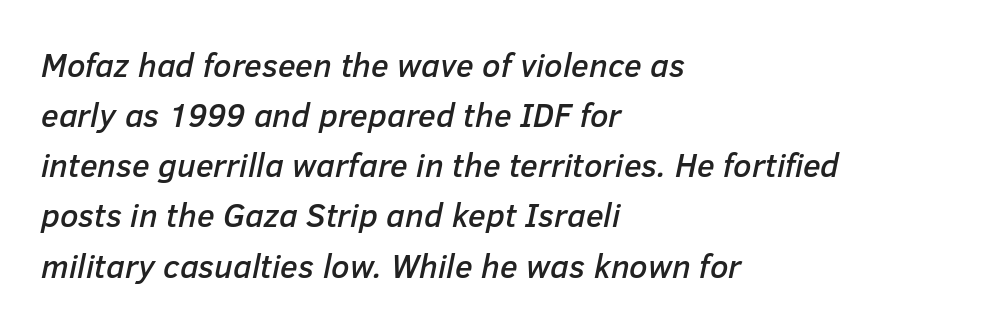
Q: Is the text italic (slanted)? A: Yes, it leans right by about 12 degrees.
Q: Is the text underlined? A: No.
Q: How is the paragraph aligned? A: Left-aligned.
Q: Is the spacing between letters normal or unusually wide? A: Normal.
Q: Is the spacing between lines tight, normal or loose? A: Normal.
Q: Width (condensed, normal, or wide)? A: Normal.
Q: Stroke contrast? A: Low.
Q: x-height? A: Medium.
Q: Monospaced? A: No.
